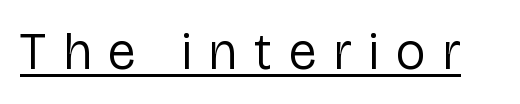
Q: Is the text bold? A: No.
Q: Is the text italic (slanted)? A: No, it is upright.
Q: Is the typeface a serif or a sans-serif typeface? A: Sans-serif.
Q: Is the text underlined? A: Yes.
Q: Is the spacing between letters normal or unusually wide? A: Unusually wide.
Q: Width (condensed, normal, or wide)? A: Normal.
Q: Stroke contrast? A: Low.
Q: x-height? A: Medium.
Q: Monospaced? A: No.
